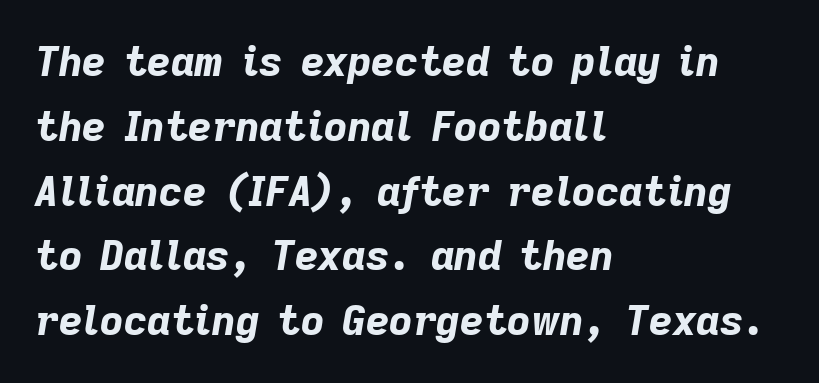
Q: Is the text bold? A: Yes.
Q: Is the text italic (slanted)? A: Yes, it leans right by about 9 degrees.
Q: Is the text underlined? A: No.
Q: How is the paragraph aligned? A: Left-aligned.
Q: Is the spacing between letters normal or unusually wide? A: Normal.
Q: Is the spacing between lines tight, normal or loose? A: Normal.
Q: Width (condensed, normal, or wide)? A: Normal.
Q: Stroke contrast? A: Low.
Q: x-height? A: Medium.
Q: Monospaced? A: No.
